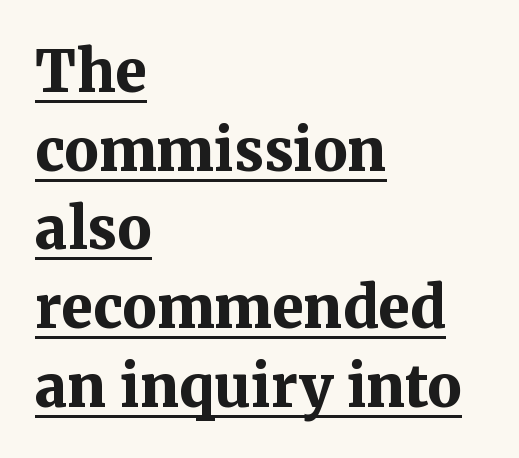
{"serif": "yes", "italic": "no", "bold": "yes", "weight": "bold", "width": "normal", "stroke_contrast": "medium", "x_height": "medium", "monospaced": "no", "underline": "yes", "align": "left", "line_spacing": "normal", "line_spacing_ratio": 1.38, "letter_spacing": "normal", "letter_spacing_em": 0.0, "glyph_px": 57}
